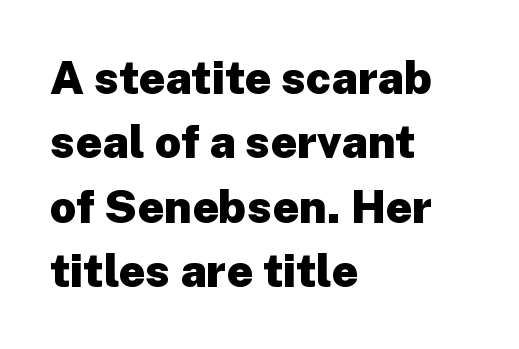
Q: Is the text bold? A: Yes.
Q: Is the text italic (slanted)? A: No, it is upright.
Q: Is the typeface a serif or a sans-serif typeface? A: Sans-serif.
Q: Is the text underlined? A: No.
Q: How is the paragraph aligned? A: Left-aligned.
Q: Is the spacing between letters normal or unusually wide? A: Normal.
Q: Is the spacing between lines tight, normal or loose? A: Normal.
Q: Width (condensed, normal, or wide)? A: Normal.
Q: Stroke contrast? A: Low.
Q: x-height? A: Medium.
Q: Monospaced? A: No.
